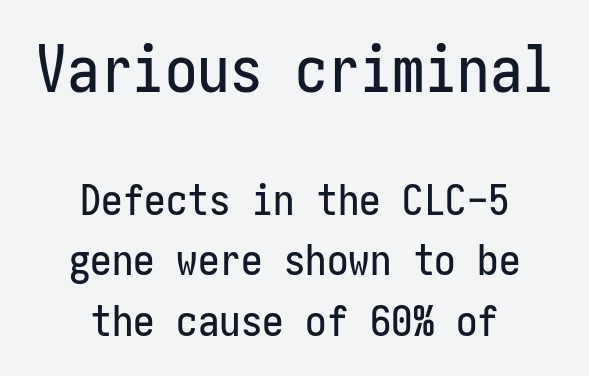
Q: Is the text italic (slanted)? A: No, it is upright.
Q: Is the typeface a serif or a sans-serif typeface? A: Sans-serif.
Q: Is the text underlined? A: No.
Q: How is the paragraph aligned? A: Centered.
Q: Is the spacing between letters normal or unusually wide? A: Normal.
Q: Is the spacing between lines tight, normal or loose? A: Normal.
Q: Which block of text is set in a larger size, the first (top) or the second (bottom)? A: The first (top) one.
Q: Width (condensed, normal, or wide)? A: Condensed.
Q: Stroke contrast? A: Low.
Q: x-height? A: Medium.
